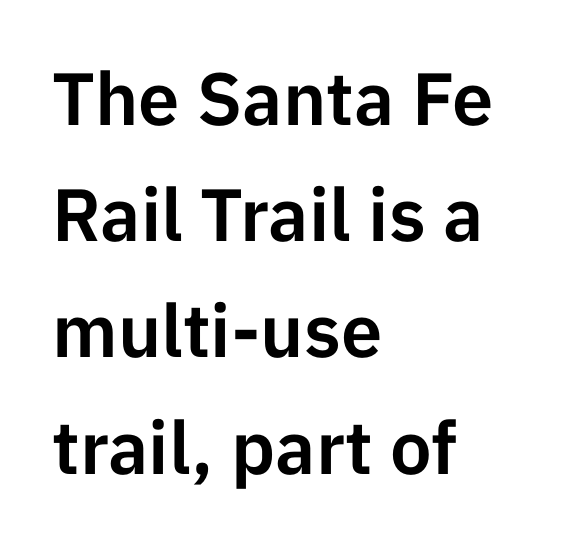
The image shows 74 px sans-serif type, upright; set left-aligned, normal line spacing (1.57x), normal letter spacing, not underlined; low stroke contrast and a medium x-height.
